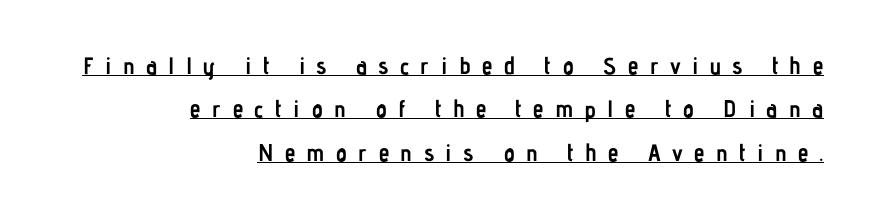
{"italic": "no", "bold": "yes", "underline": "yes", "align": "right", "line_spacing_ratio": 1.81, "letter_spacing": "wide", "letter_spacing_em": 0.47, "glyph_px": 24}
